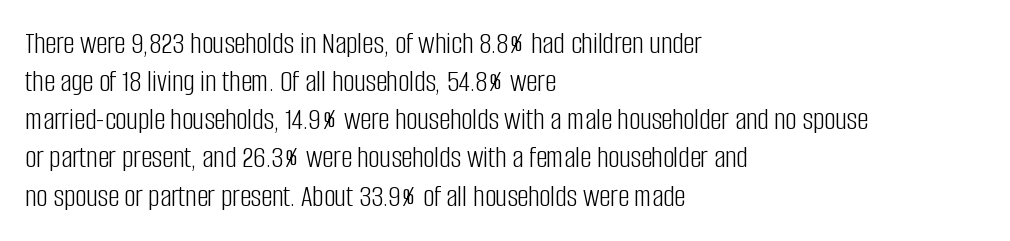
Q: Is the text bold? A: No.
Q: Is the text italic (slanted)? A: No, it is upright.
Q: Is the typeface a serif or a sans-serif typeface? A: Sans-serif.
Q: Is the text underlined? A: No.
Q: How is the paragraph aligned? A: Left-aligned.
Q: Is the spacing between letters normal or unusually wide? A: Normal.
Q: Width (condensed, normal, or wide)? A: Condensed.
Q: Stroke contrast? A: Low.
Q: x-height? A: Large.
Q: Monospaced? A: No.
